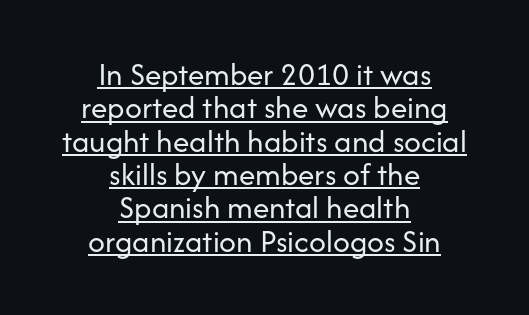
The image shows 33 px regular-weight sans-serif type, upright; set centered, tight line spacing (1.01x), normal letter spacing, underlined; low stroke contrast and a medium x-height.
